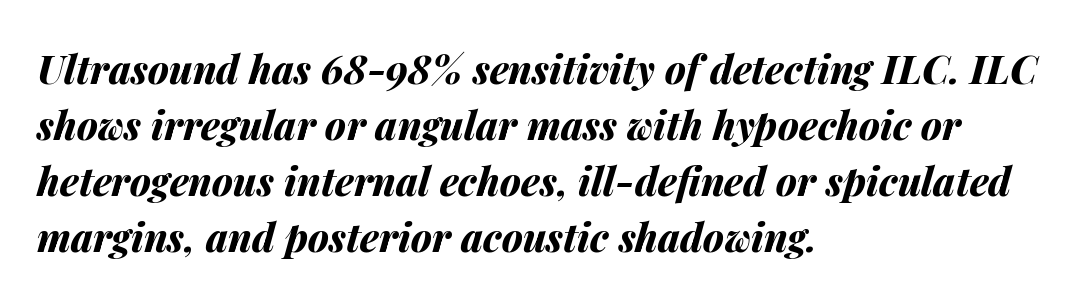
Weight: bold. Vertical spacing — default. This sample uses an oblique cut, with every glyph tilted off the vertical. Underlining? Definitely not there. Nothing unusual about the tracking: characters are spaced as the font intends. Character widths vary here, with narrow letters taking less room than wide ones.
